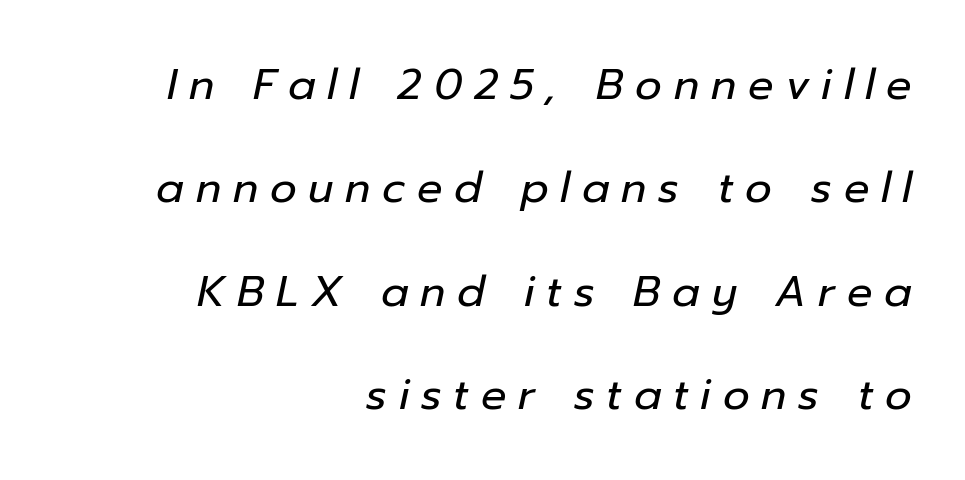
Substantial extra tracking has been applied to these lines. Notice how the passage keeps a crisp vertical edge on the right only. The font is comparable to plain body text, perhaps lighter. When letters slant like this, we call the style italic. The vertical gap from one line to the next is large.
